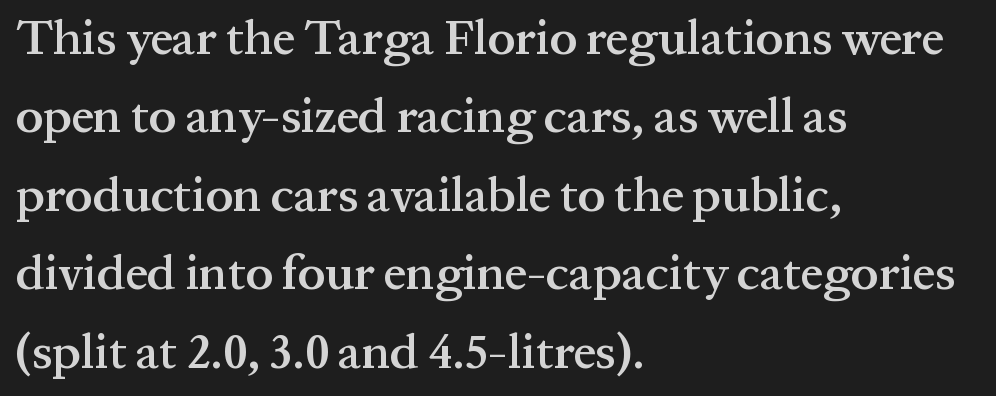
Bare-footed words on every line. The passage shown is typeset with a serif family. The face used here is proportionally spaced, like ordinary book or web type. Every row of glyphs begins at an identical x-position on the left.
